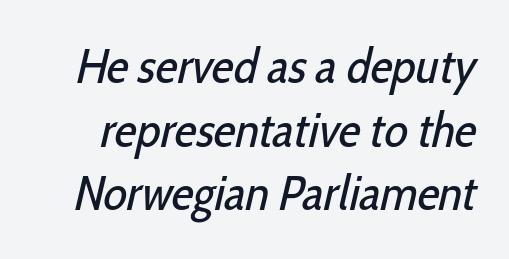
{"serif": "no", "bold": "no", "weight": "regular", "width": "condensed", "stroke_contrast": "low", "x_height": "medium", "monospaced": "no", "underline": "no", "line_spacing": "normal", "line_spacing_ratio": 1.3, "letter_spacing": "normal", "letter_spacing_em": 0.0, "glyph_px": 49}
